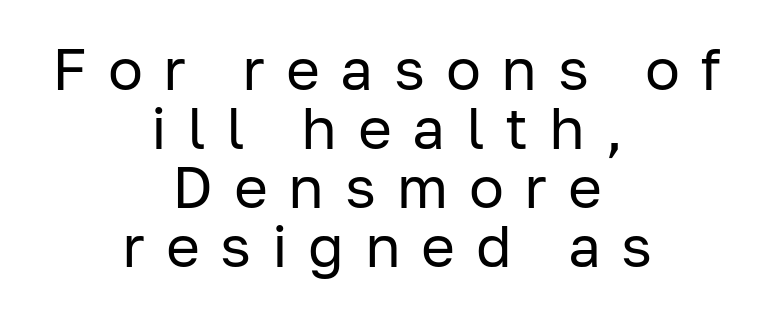
Q: Is the text bold? A: No.
Q: Is the text italic (slanted)? A: No, it is upright.
Q: Is the typeface a serif or a sans-serif typeface? A: Sans-serif.
Q: Is the text underlined? A: No.
Q: How is the paragraph aligned? A: Centered.
Q: Is the spacing between letters normal or unusually wide? A: Unusually wide.
Q: Is the spacing between lines tight, normal or loose? A: Tight.
Q: Width (condensed, normal, or wide)? A: Normal.
Q: Stroke contrast? A: Low.
Q: x-height? A: Medium.
Q: Monospaced? A: No.
